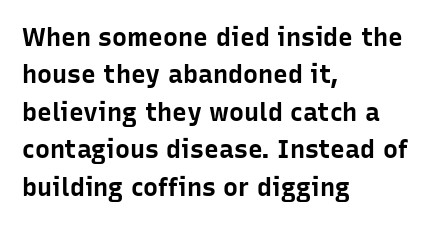
Q: Is the text bold? A: Yes.
Q: Is the text italic (slanted)? A: No, it is upright.
Q: Is the text underlined? A: No.
Q: How is the paragraph aligned? A: Left-aligned.
Q: Is the spacing between letters normal or unusually wide? A: Normal.
Q: Is the spacing between lines tight, normal or loose? A: Normal.
